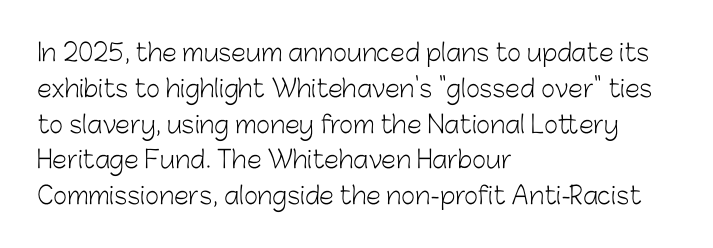
The setting favours the left margin, as ordinary paragraphs usually do. Upright lettering throughout. Letter spacing: default. No chunkiness to these letters — they're not bold.
